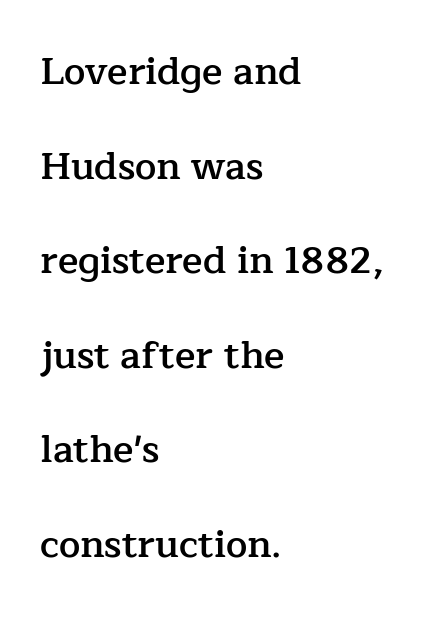
Descender tails drop into unmarked territory. The type sits square on the baseline with zero lean. The passage shown is typed in a proportional face where columns would drift. Spacing between characters is what you'd get straight out of the box. This is the in-between weight designers call semibold or demi. This sample trades compactness for vertical openness between lines.
